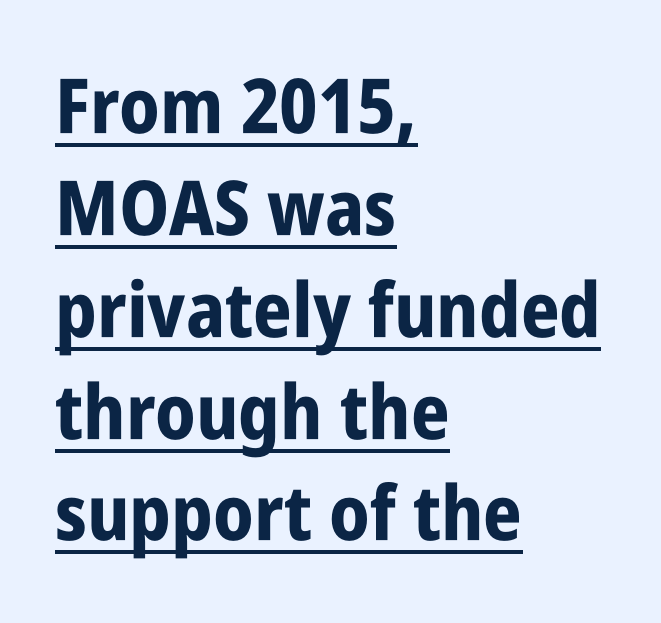
The image shows 76 px bold, condensed sans-serif type, upright; set left-aligned, normal line spacing (1.34x), normal letter spacing, underlined; low stroke contrast and a large x-height.
